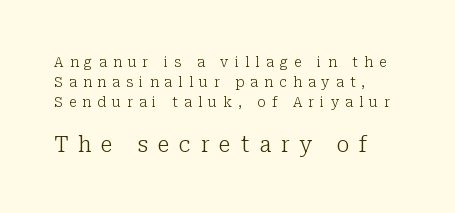
{"italic": "no", "bold": "no", "underline": "no", "align": "left", "line_spacing": "normal", "line_spacing_ratio": 1.42, "letter_spacing": "wide", "letter_spacing_em": 0.44, "larger_block": "second", "size_ratio": 1.57, "glyph_px": 22}
